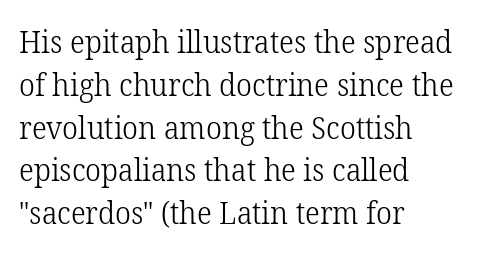
Look at the tracking — it's just the regular setting, nothing added. The rendering uses natural spacing where letterforms have individual widths. Short and long lines alike share a common starting point at left. This reads as an unemphasized weight, regular at the heaviest. Each row of text sits above clean, open space.
